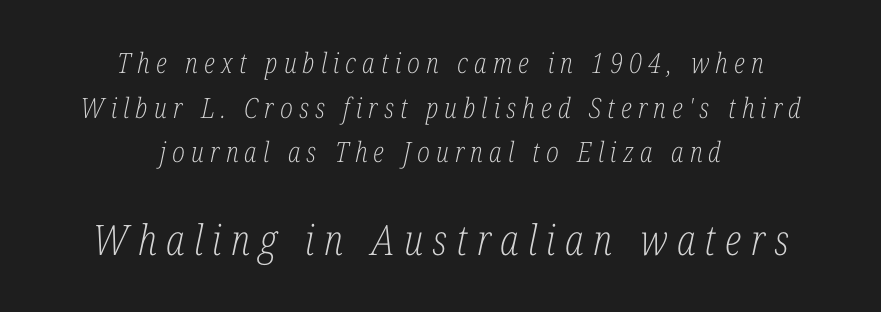
Nothing heavy about these letters — not bold at all. Vertically, the passage feels balanced, rows spaced as you'd expect. Horizontal alignment here is central, giving a formal, balanced look. Between these two stacked blocks, the lower one wins on size. These lines are rendered in a variable-pitch font.
